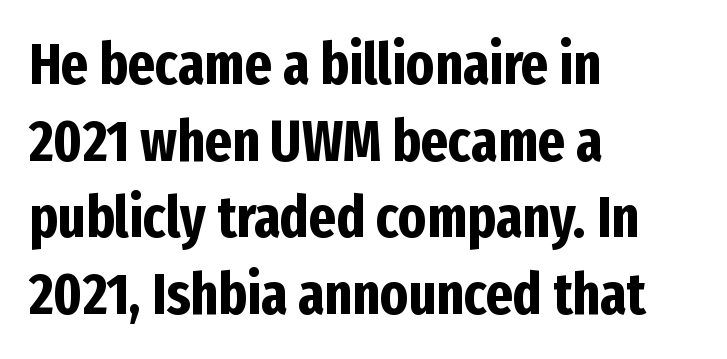
{"serif": "no", "italic": "no", "bold": "yes", "weight": "bold", "width": "condensed", "stroke_contrast": "low", "x_height": "medium", "monospaced": "no", "underline": "no", "align": "left", "line_spacing": "normal", "line_spacing_ratio": 1.32, "letter_spacing": "normal", "letter_spacing_em": 0.0, "glyph_px": 58}
